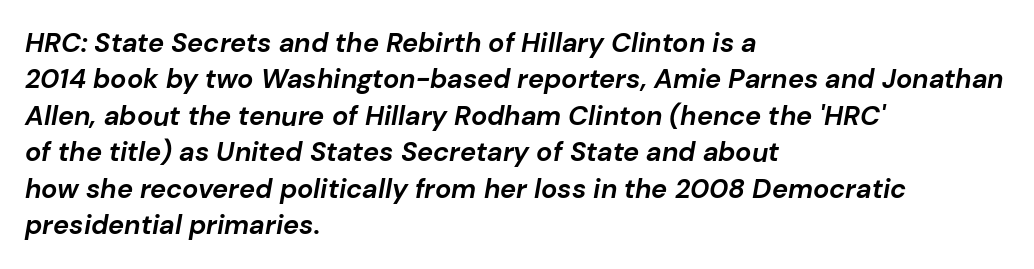
A bare baseline throughout the passage. An italicized treatment has been applied to the whole sample. The compositor pushed each line to the left boundary. Vertically, the passage feels balanced, rows spaced as you'd expect. Does extra space separate the letters? No, they use regular spacing. Heavy, bold letterforms.
